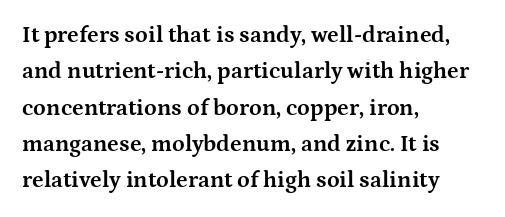
The text block is weighted toward the left margin, trailing off unevenly rightward. These lines carry a lot of weight — the face is fully bold. The letters stand upright; this is a roman face. Each row of text sits above clean, open space. This rendering leaves character spacing at its baseline value.
